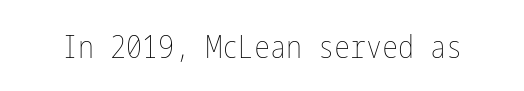
Unmarked baselines from the first word to the last. Heaviness? Minimal to ordinary, like unemphasized prose. Quick note: not italic, upright. Students, note that the glyphs here touch the page at normal intervals.
